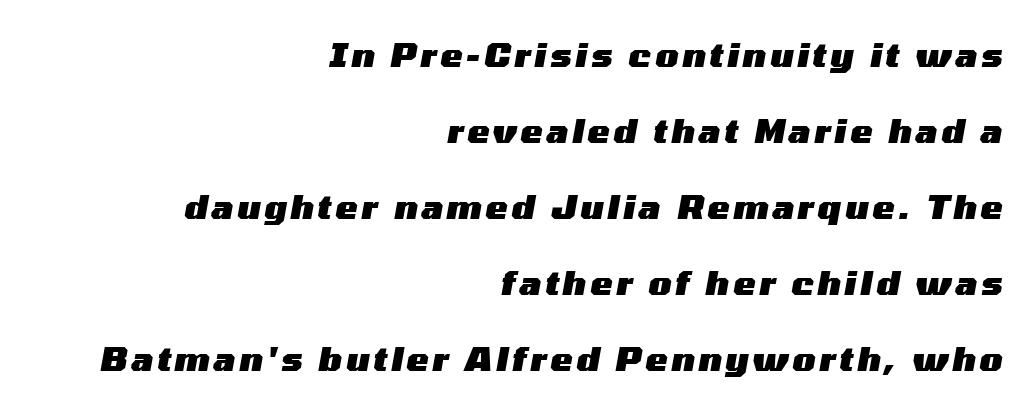
Every letter is thick-stroked: bold, no question. Character widths vary here, with narrow letters taking less room than wide ones. The passage is arranged like a letterhead date or caption credit — flush right. Any mark beneath the type? The region is blank. Notice the wide empty band between every row — that's loose leading. The font's italic variant was chosen for this text.
